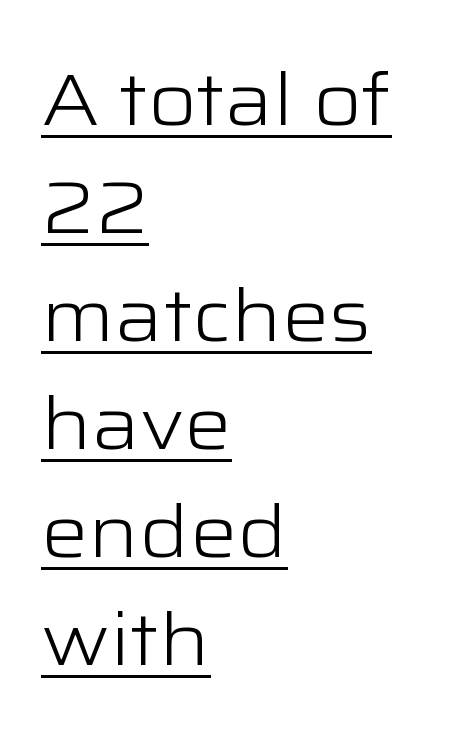
{"serif": "no", "italic": "no", "bold": "no", "weight": "light", "width": "wide", "stroke_contrast": "low", "x_height": "medium", "monospaced": "no", "underline": "yes", "align": "left", "line_spacing": "normal", "line_spacing_ratio": 1.46, "letter_spacing": "normal", "letter_spacing_em": 0.0, "glyph_px": 74}
